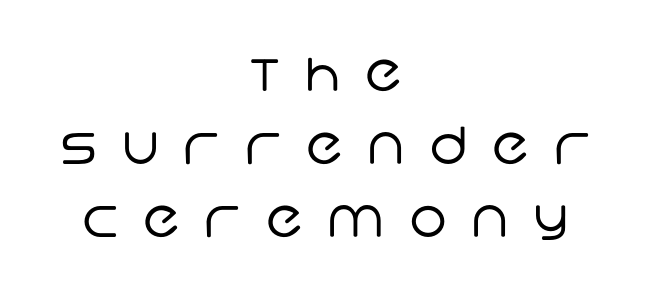
The letters advance in unequal steps, a hallmark of proportional type. Check the space under the baseline: it is left empty. Between one letter and the next there's a generous, obvious gap. Typographically, this falls in the sans-serif category.
